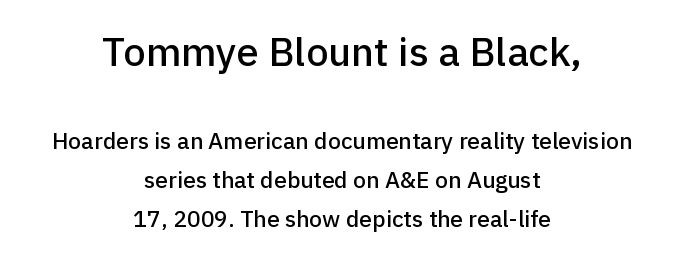
The image shows 40 px sans-serif type, upright; set centered, normal line spacing (1.7x), normal letter spacing, not underlined; the first (top) block is 1.74x larger; low stroke contrast and a medium x-height.
